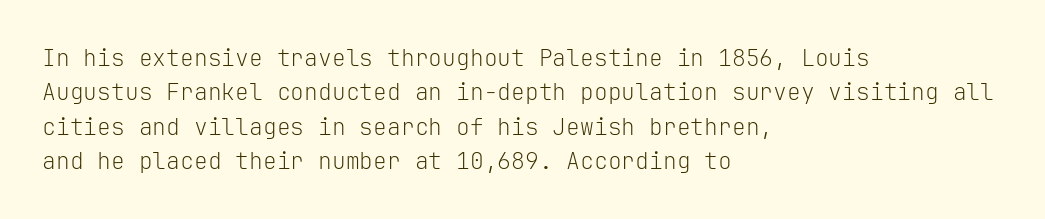
{"italic": "no", "bold": "no", "underline": "no", "align": "left", "line_spacing": "normal", "line_spacing_ratio": 1.5, "letter_spacing": "normal", "letter_spacing_em": 0.0, "glyph_px": 23}
